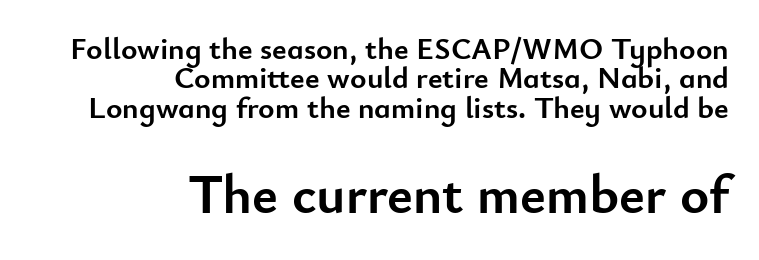
Q: Is the text bold? A: Yes.
Q: Is the text italic (slanted)? A: No, it is upright.
Q: Is the typeface a serif or a sans-serif typeface? A: Sans-serif.
Q: Is the text underlined? A: No.
Q: How is the paragraph aligned? A: Right-aligned.
Q: Is the spacing between letters normal or unusually wide? A: Normal.
Q: Is the spacing between lines tight, normal or loose? A: Tight.
Q: Which block of text is set in a larger size, the first (top) or the second (bottom)? A: The second (bottom) one.
Q: Width (condensed, normal, or wide)? A: Normal.
Q: Stroke contrast? A: Low.
Q: x-height? A: Small.
Q: Monospaced? A: No.
